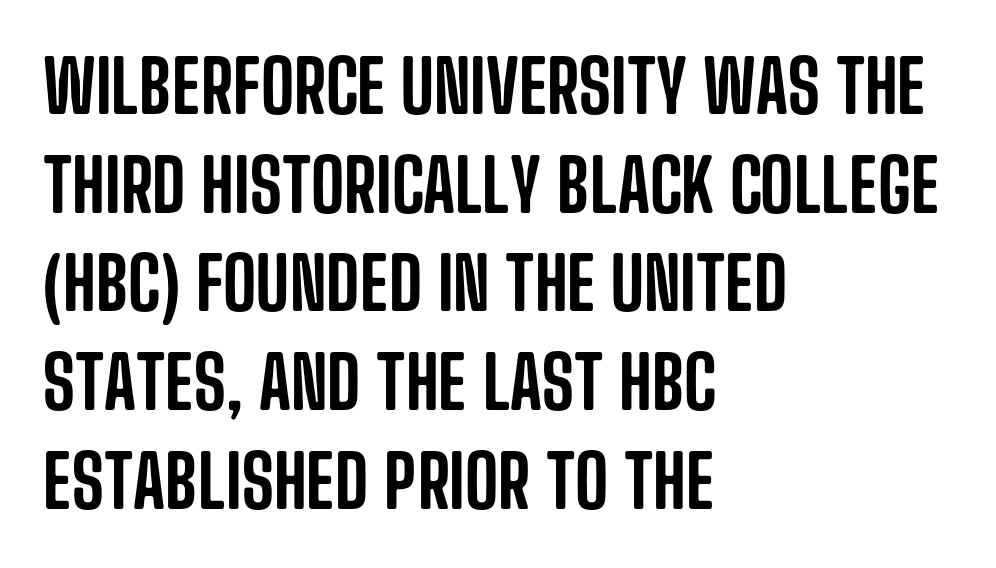
The image shows 72 px condensed sans-serif type, upright; set left-aligned, normal line spacing (1.37x), normal letter spacing, not underlined; low stroke contrast and a large x-height.
